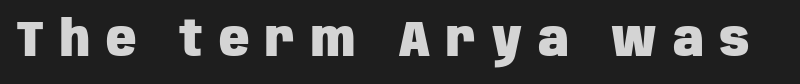
Q: Is the text bold? A: Yes.
Q: Is the text italic (slanted)? A: No, it is upright.
Q: Is the typeface a serif or a sans-serif typeface? A: Sans-serif.
Q: Is the text underlined? A: No.
Q: Is the spacing between letters normal or unusually wide? A: Unusually wide.
Q: Width (condensed, normal, or wide)? A: Condensed.
Q: Stroke contrast? A: Low.
Q: x-height? A: Large.
Q: Monospaced? A: No.
